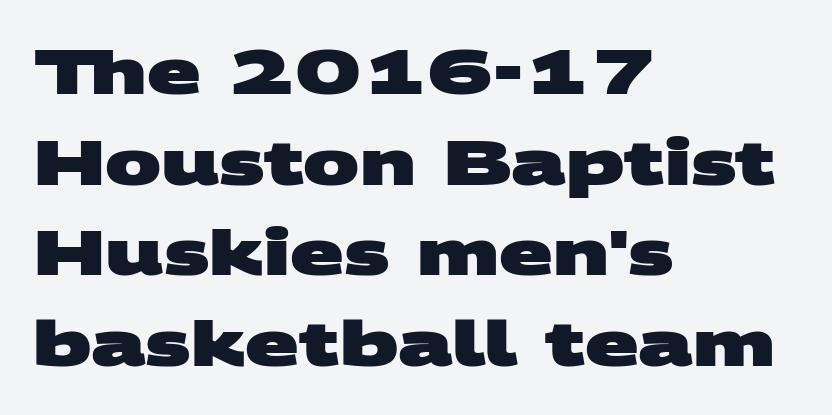
The face used here is rendered with its standard letterfit. In terms of weight, the rendering is a true, heavy bold. Here the designer chose a conventional face with non-uniform glyph widths. The specimen omits any rule beneath the text block's lines. Grotesque or geometric, the face here clearly has no serifs. Is there much room between lines? A standard amount, neither cramped nor airy.
